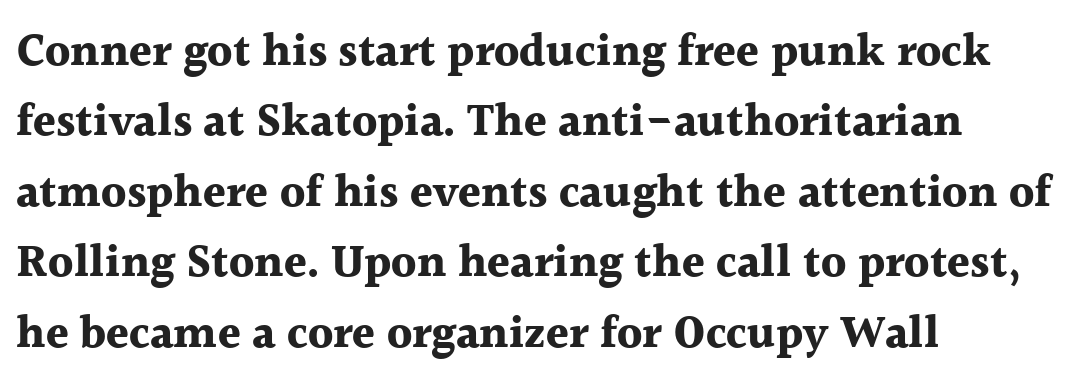
Q: Is the text bold? A: Yes.
Q: Is the text italic (slanted)? A: No, it is upright.
Q: Is the typeface a serif or a sans-serif typeface? A: Serif.
Q: Is the text underlined? A: No.
Q: How is the paragraph aligned? A: Left-aligned.
Q: Is the spacing between letters normal or unusually wide? A: Normal.
Q: Is the spacing between lines tight, normal or loose? A: Normal.
Q: Width (condensed, normal, or wide)? A: Normal.
Q: x-height? A: Medium.
Q: Monospaced? A: No.
